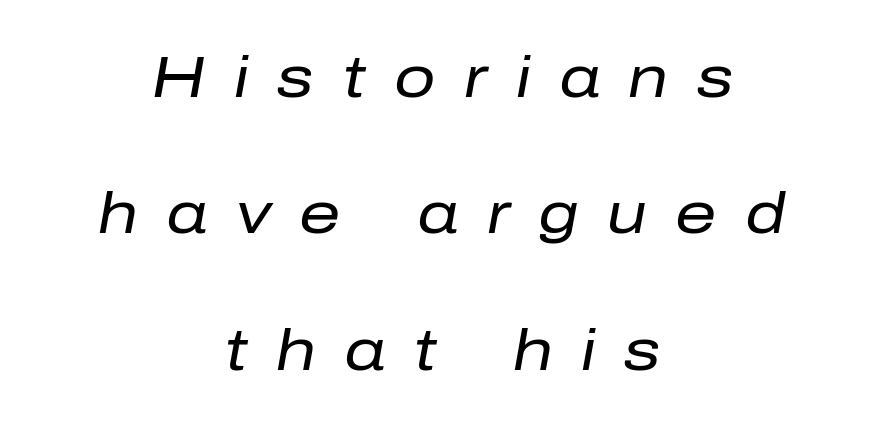
The words here are not underlined. The rag falls on both sides of this text block equally. In terms of letterspacing, this is a distinctly airy, spread setting. If you drew a line through each stem, it would be angled. Weight: regular or lighter.
